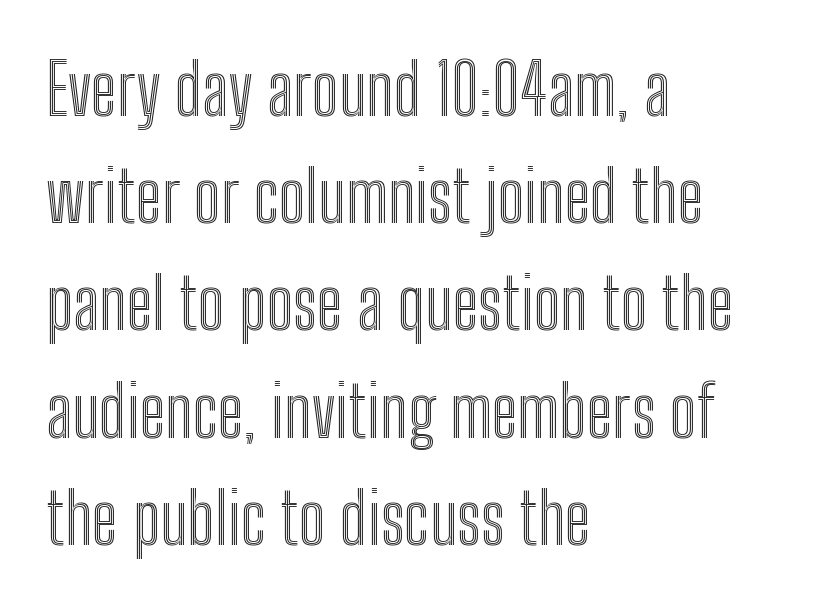
{"italic": "no", "width": "condensed", "x_height": "medium", "monospaced": "no", "underline": "no", "align": "left", "line_spacing": "normal", "line_spacing_ratio": 1.51, "letter_spacing": "normal", "letter_spacing_em": 0.0, "glyph_px": 71}
